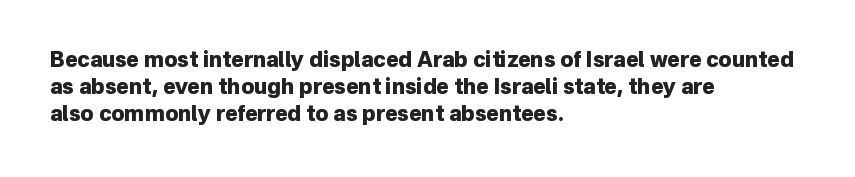
Q: Is the text bold? A: Yes.
Q: Is the text italic (slanted)? A: No, it is upright.
Q: Is the text underlined? A: No.
Q: How is the paragraph aligned? A: Left-aligned.
Q: Is the spacing between letters normal or unusually wide? A: Normal.
Q: Is the spacing between lines tight, normal or loose? A: Normal.
